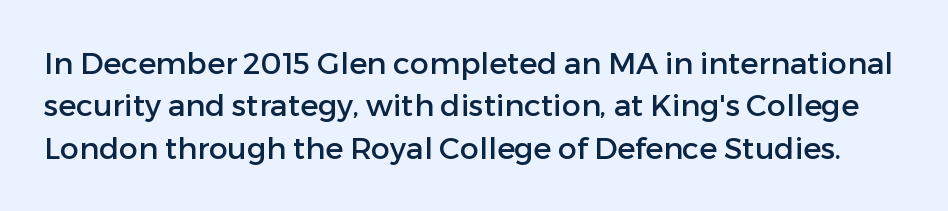
{"serif": "no", "italic": "no", "width": "normal", "stroke_contrast": "low", "x_height": "medium", "monospaced": "no", "underline": "no", "line_spacing": "normal", "line_spacing_ratio": 1.41, "letter_spacing": "normal", "letter_spacing_em": 0.0, "glyph_px": 30}
